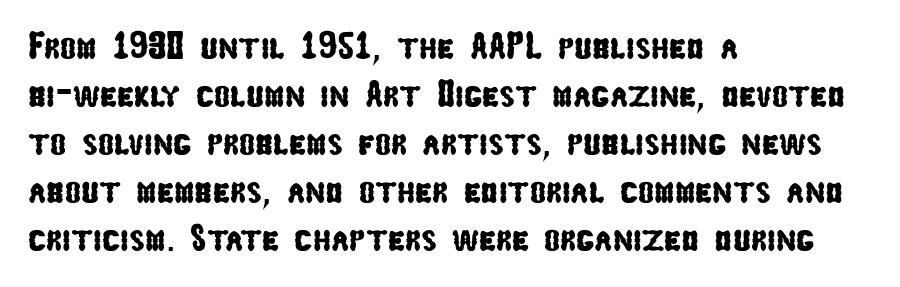
What kind of face is this? One without serifs — a sans. Check under the words: just untouched page. Standard letterfit; no display-style spreading of the glyphs. Evenly set lines give the paragraph a standard silhouette. Horizontal alignment here is leftward, the default for most running prose.
